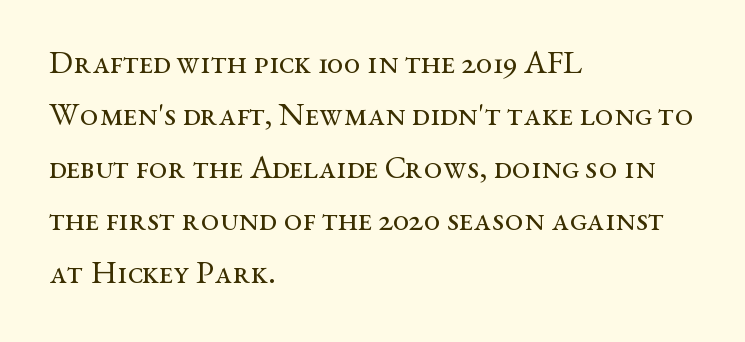
Q: Is the text bold? A: No.
Q: Is the text italic (slanted)? A: No, it is upright.
Q: Is the typeface a serif or a sans-serif typeface? A: Serif.
Q: Is the text underlined? A: No.
Q: How is the paragraph aligned? A: Left-aligned.
Q: Is the spacing between letters normal or unusually wide? A: Normal.
Q: Is the spacing between lines tight, normal or loose? A: Normal.
Q: Width (condensed, normal, or wide)? A: Wide.
Q: Stroke contrast? A: Medium.
Q: x-height? A: Medium.
Q: Monospaced? A: No.
